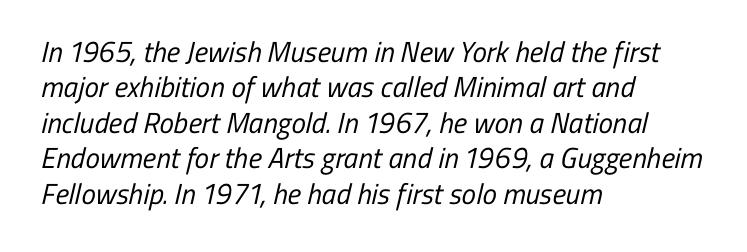
{"serif": "no", "bold": "no", "weight": "regular", "width": "condensed", "stroke_contrast": "low", "x_height": "medium", "monospaced": "no", "underline": "no", "align": "left", "line_spacing_ratio": 1.22, "letter_spacing": "normal", "letter_spacing_em": 0.0, "glyph_px": 29}
